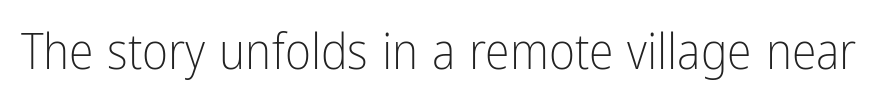
The font sits on the lighter half of the weight spectrum, regular included. Proportional: the letters do not fall into vertical columns. The axis of the letterforms is exactly vertical. Is this a sans? Yes — the strokes have no serifs. The type is set solid horizontally, with unmodified tracking. A bare baseline throughout the passage.
